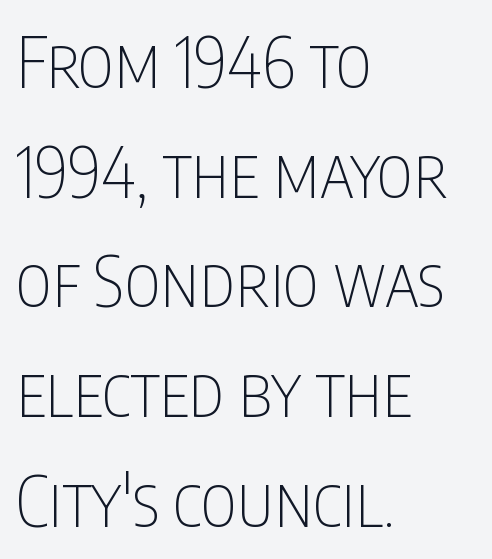
The image shows 69 px thin, condensed sans-serif type, upright; set left-aligned, normal line spacing (1.59x), normal letter spacing, not underlined; low stroke contrast and a large x-height.
